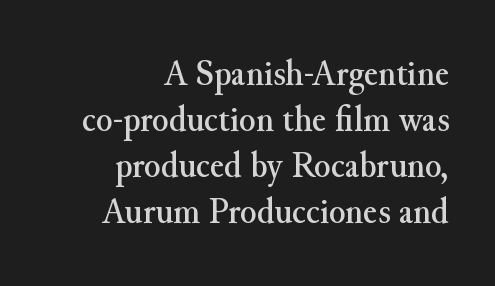
The image shows 38 px serif type, upright; set right-aligned, line spacing 1.21x, normal letter spacing, not underlined; medium stroke contrast and a small x-height.
